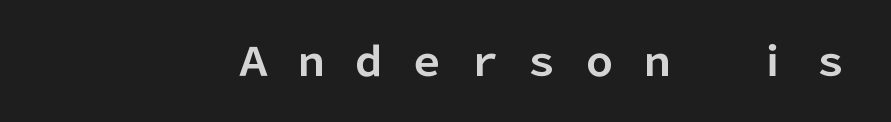
The image shows 39 px bold sans-serif type, upright; set unusually wide letter spacing (+0.48 em), not underlined; low stroke contrast and a medium x-height.
